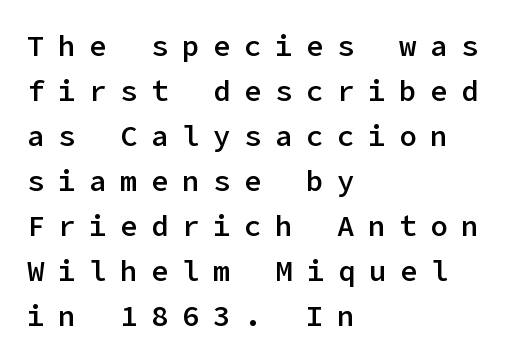
Q: Is the text bold? A: Semi-bold.
Q: Is the text italic (slanted)? A: No, it is upright.
Q: Is the typeface a serif or a sans-serif typeface? A: Sans-serif.
Q: Is the text underlined? A: No.
Q: How is the paragraph aligned? A: Left-aligned.
Q: Is the spacing between letters normal or unusually wide? A: Unusually wide.
Q: Is the spacing between lines tight, normal or loose? A: Normal.
Q: Width (condensed, normal, or wide)? A: Normal.
Q: Stroke contrast? A: Low.
Q: x-height? A: Medium.
